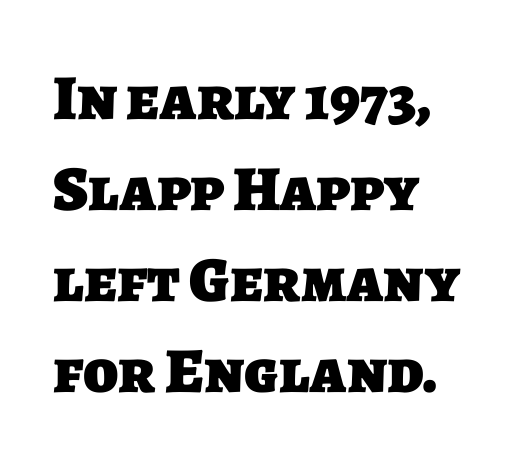
{"serif": "no", "bold": "yes", "weight": "heavy", "width": "normal", "stroke_contrast": "low", "x_height": "large", "monospaced": "no", "underline": "no", "align": "left", "line_spacing": "normal", "line_spacing_ratio": 1.42, "letter_spacing": "normal", "letter_spacing_em": 0.0, "glyph_px": 64}
